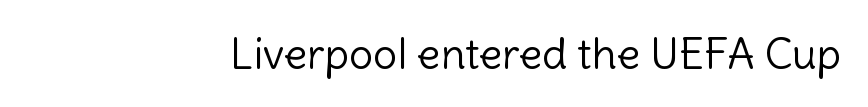
The image shows 43 px light sans-serif type, upright; set right-aligned, normal letter spacing, not underlined; a medium x-height.
